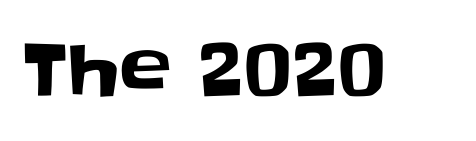
Q: Is the text italic (slanted)? A: No, it is upright.
Q: Is the typeface a serif or a sans-serif typeface? A: Sans-serif.
Q: Is the text underlined? A: No.
Q: Is the spacing between letters normal or unusually wide? A: Normal.
Q: Width (condensed, normal, or wide)? A: Normal.
Q: Stroke contrast? A: Low.
Q: x-height? A: Large.
Q: Monospaced? A: No.
